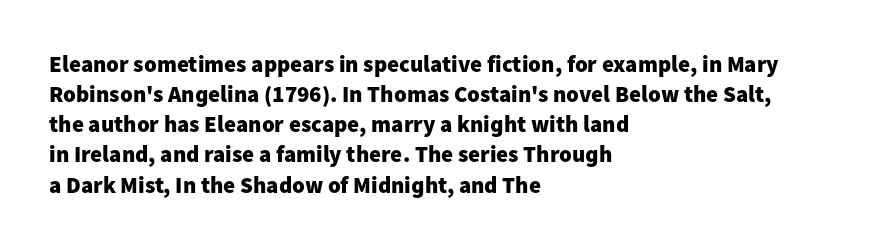
{"italic": "no", "bold": "yes", "underline": "no", "align": "left", "line_spacing": "normal", "line_spacing_ratio": 1.31, "letter_spacing": "normal", "letter_spacing_em": 0.0, "glyph_px": 23}
